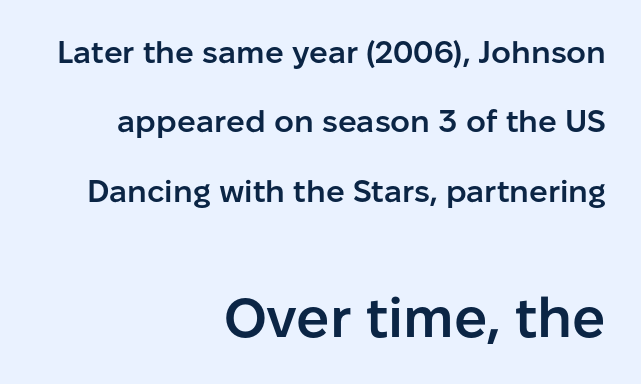
Q: Is the text bold? A: Semi-bold.
Q: Is the text italic (slanted)? A: No, it is upright.
Q: Is the typeface a serif or a sans-serif typeface? A: Sans-serif.
Q: Is the text underlined? A: No.
Q: How is the paragraph aligned? A: Right-aligned.
Q: Is the spacing between letters normal or unusually wide? A: Normal.
Q: Is the spacing between lines tight, normal or loose? A: Loose.
Q: Which block of text is set in a larger size, the first (top) or the second (bottom)? A: The second (bottom) one.
Q: Width (condensed, normal, or wide)? A: Normal.
Q: Stroke contrast? A: Low.
Q: x-height? A: Medium.
Q: Monospaced? A: No.
